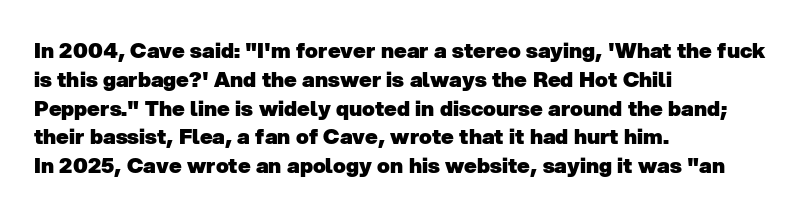
The strokes are fattened all the way to bold. The leading is moderate, giving the passage an even texture. The area under the type is left untouched. Teacher's note: observe the even left margin — that is flush-left alignment. Here the glyphs are tracked normally, forming tight word shapes.
